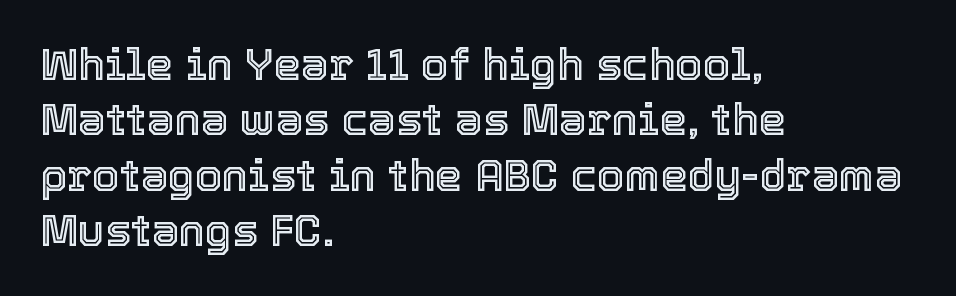
Q: Is the text italic (slanted)? A: No, it is upright.
Q: Is the text underlined? A: No.
Q: How is the paragraph aligned? A: Left-aligned.
Q: Is the spacing between letters normal or unusually wide? A: Normal.
Q: Is the spacing between lines tight, normal or loose? A: Normal.
Q: Width (condensed, normal, or wide)? A: Normal.
Q: x-height? A: Medium.
Q: Monospaced? A: No.
